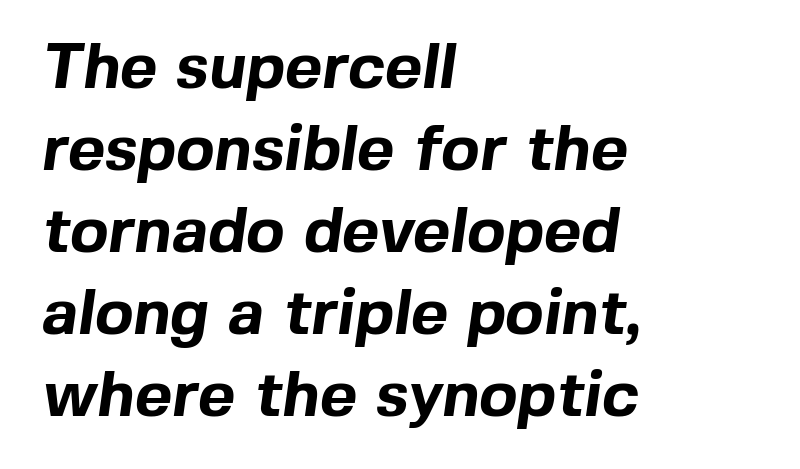
Type style note: lacks serifs. The letters advance in unequal steps, a hallmark of proportional type. A typesetter would call this zero additional tracking. In terms of leading, this rendering sits right in the middle. This is heavy type, rendered in bold.
